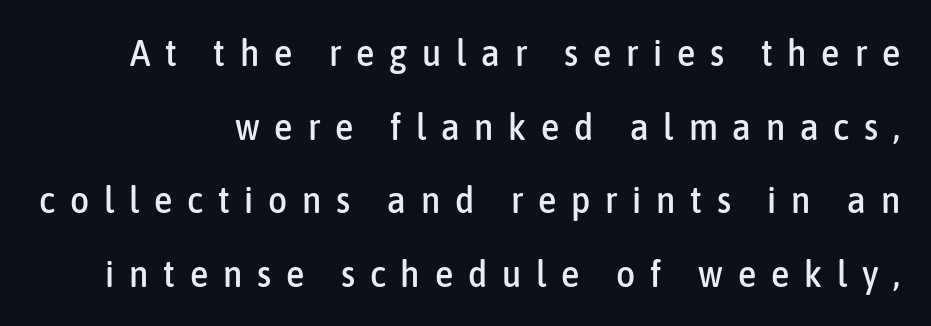
Tracking value appears strongly positive — letters spread wide. Quick note: not italic, upright. The space directly below the letters is spotless. These lines are set flush right with a ragged left edge.
